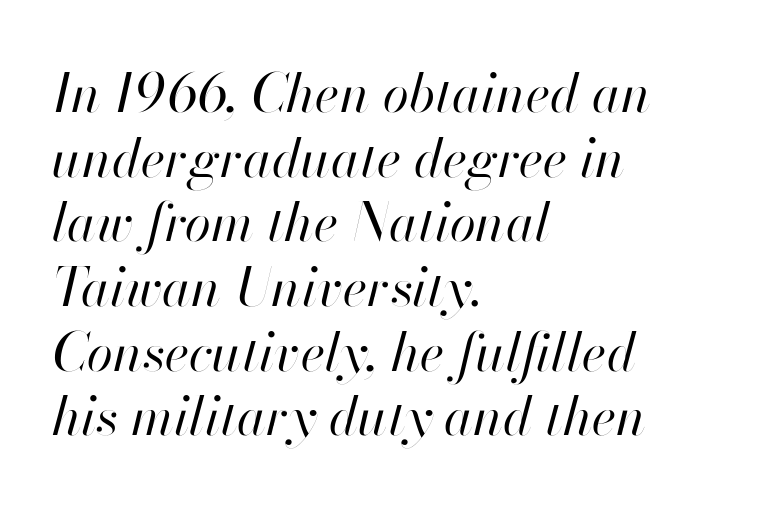
{"italic": "yes", "lean": "right", "slant_degrees": 13, "bold": "no", "weight": "regular", "width": "normal", "stroke_contrast": "high", "x_height": "small", "monospaced": "no", "underline": "no", "align": "left", "line_spacing_ratio": 1.22, "letter_spacing": "normal", "letter_spacing_em": 0.0, "glyph_px": 53}
